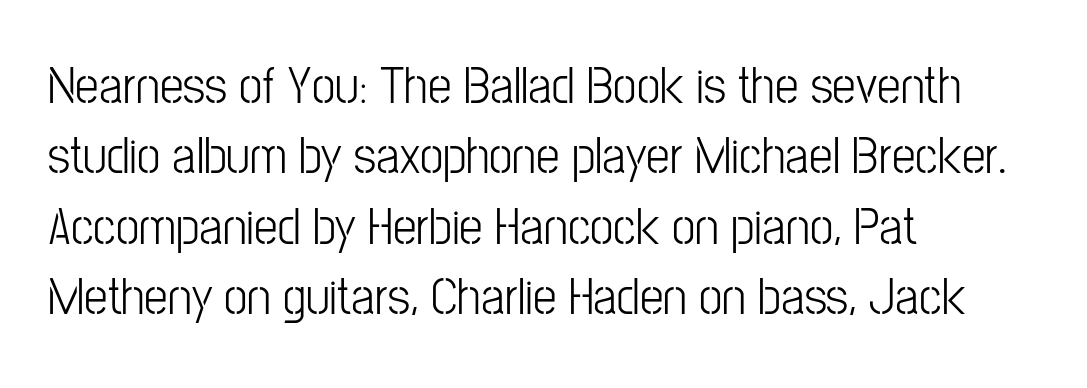
{"serif": "no", "italic": "no", "bold": "no", "weight": "light", "width": "condensed", "stroke_contrast": "low", "x_height": "medium", "monospaced": "no", "underline": "no", "align": "left", "line_spacing": "normal", "line_spacing_ratio": 1.33, "letter_spacing": "normal", "letter_spacing_em": 0.0, "glyph_px": 53}
